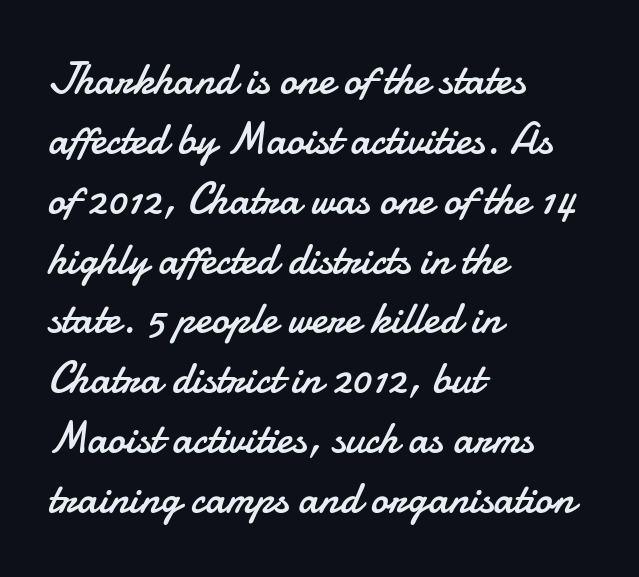
Q: Is the text bold? A: No.
Q: Is the text italic (slanted)? A: Yes.
Q: Is the typeface a serif or a sans-serif typeface? A: Sans-serif.
Q: Is the text underlined? A: No.
Q: How is the paragraph aligned? A: Left-aligned.
Q: Is the spacing between letters normal or unusually wide? A: Normal.
Q: Is the spacing between lines tight, normal or loose? A: Normal.
Q: Width (condensed, normal, or wide)? A: Normal.
Q: Stroke contrast? A: Low.
Q: x-height? A: Small.
Q: Monospaced? A: No.
